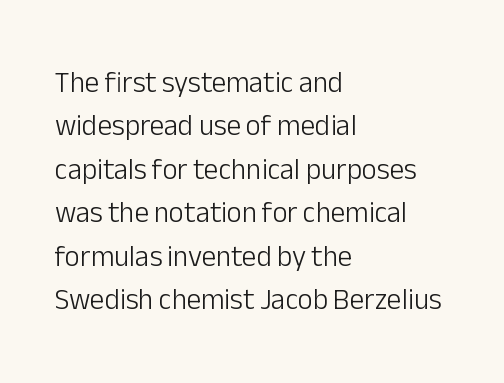
{"serif": "no", "italic": "no", "bold": "no", "weight": "light", "width": "normal", "stroke_contrast": "low", "x_height": "medium", "monospaced": "no", "underline": "no", "align": "left", "line_spacing": "normal", "line_spacing_ratio": 1.5, "letter_spacing": "normal", "letter_spacing_em": 0.0, "glyph_px": 29}
